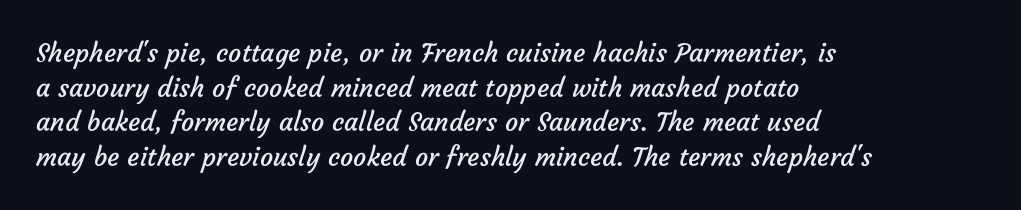
The passage shown stacks its lines at a standard gap. The lines in this sample share a left origin and differ only in where they stop. Words appear dense and cohesive because spacing is normal. Only glyphs here, with clear space below each row. Ink coverage per letter is moderate at most.
